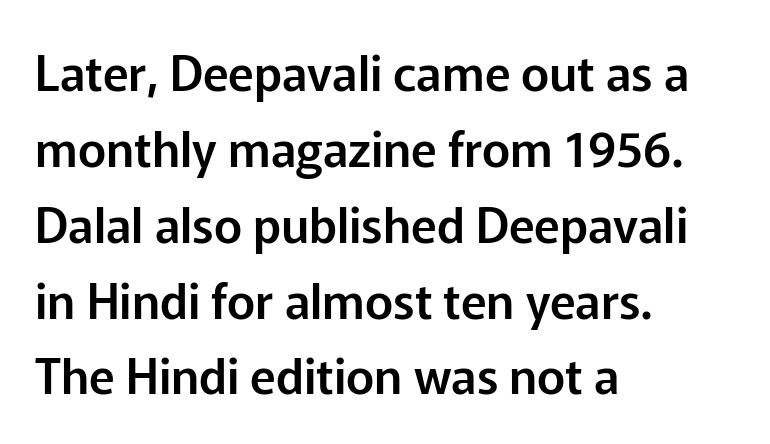
The image shows 48 px sans-serif type, upright; set left-aligned, normal line spacing (1.58x), normal letter spacing, not underlined; low stroke contrast and a medium x-height.
